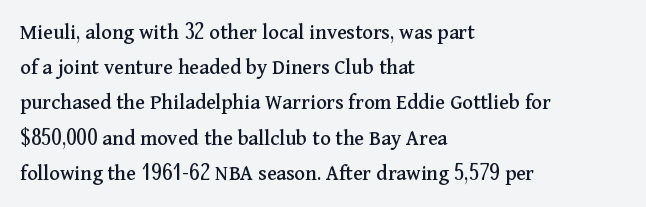
The image shows 22 px text type, upright; set left-aligned, normal line spacing (1.6x), normal letter spacing, not underlined.
